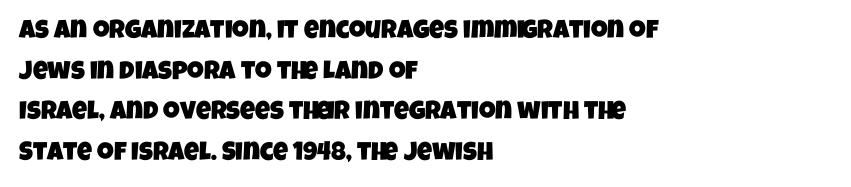
Q: Is the text underlined? A: No.
Q: How is the paragraph aligned? A: Left-aligned.
Q: Is the spacing between letters normal or unusually wide? A: Normal.
Q: Is the spacing between lines tight, normal or loose? A: Normal.
